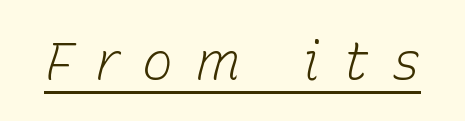
The rendering applies a slant to the glyphs. Here the glyphs are tracked loosely, breaking word shapes into spaced letters. You could not count columns in this text — the font is proportionally spaced. Does a line run under the words? Yes, clearly. The letterforms sit at book weight or below.
